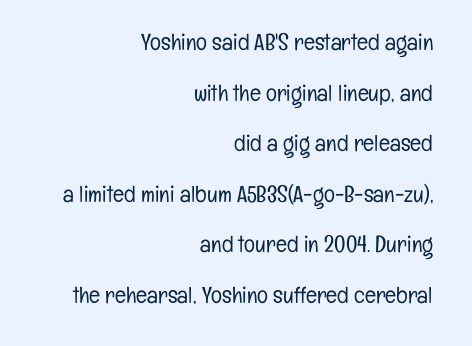
Unmarked baselines from the first word to the last. Is the block centered? No — it sits flush against the right margin. Does extra space separate the letters? No, they use regular spacing. Vertical spacing — loose.
